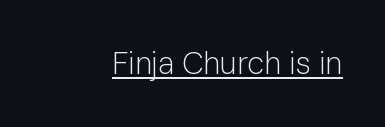
{"serif": "no", "italic": "no", "bold": "no", "weight": "light", "width": "normal", "stroke_contrast": "low", "x_height": "medium", "monospaced": "no", "underline": "yes", "letter_spacing": "normal", "letter_spacing_em": 0.0, "glyph_px": 31}
